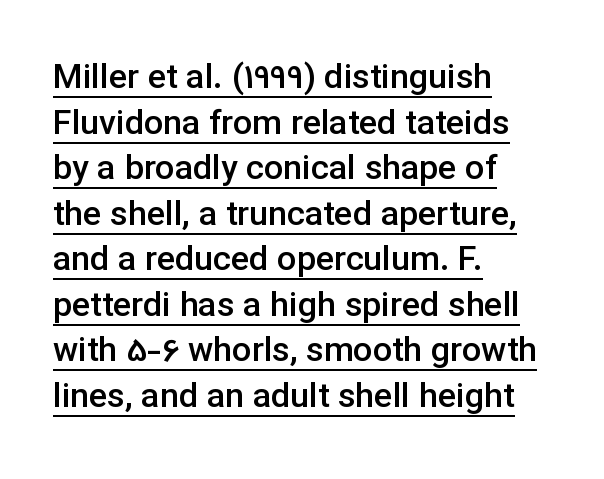
The image shows 34 px semibold sans-serif type, upright; set left-aligned, normal line spacing (1.34x), normal letter spacing, underlined; low stroke contrast and a medium x-height.
